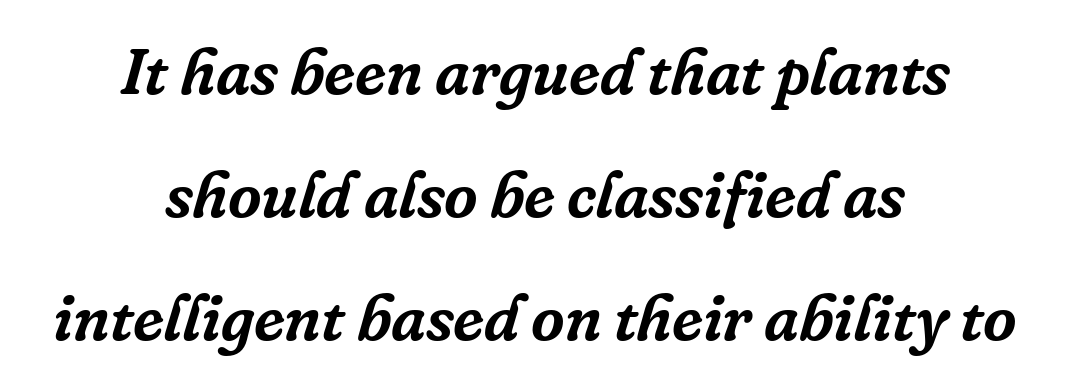
Posture: slanted. A typesetter would call this proportional, since set widths differ per character. Underline: absent. These lines stack symmetrically, like a column narrowing and widening about its center. Type style note: has serifs.
